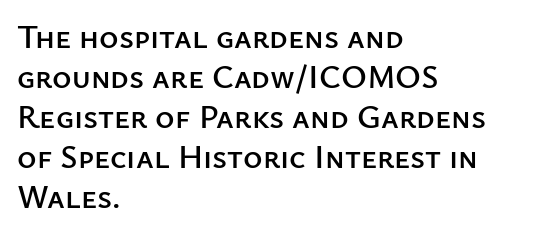
Horizontally, the lines are justified to the leading edge only. Plain, unruled lines of type. Tall strokes in this sample are plumb rather than angled. Is this a fixed-width face? No — the glyphs have proportional, varying widths. The designer went with a sans here, leaving each stem footless. Standard letterfit; no display-style spreading of the glyphs.
